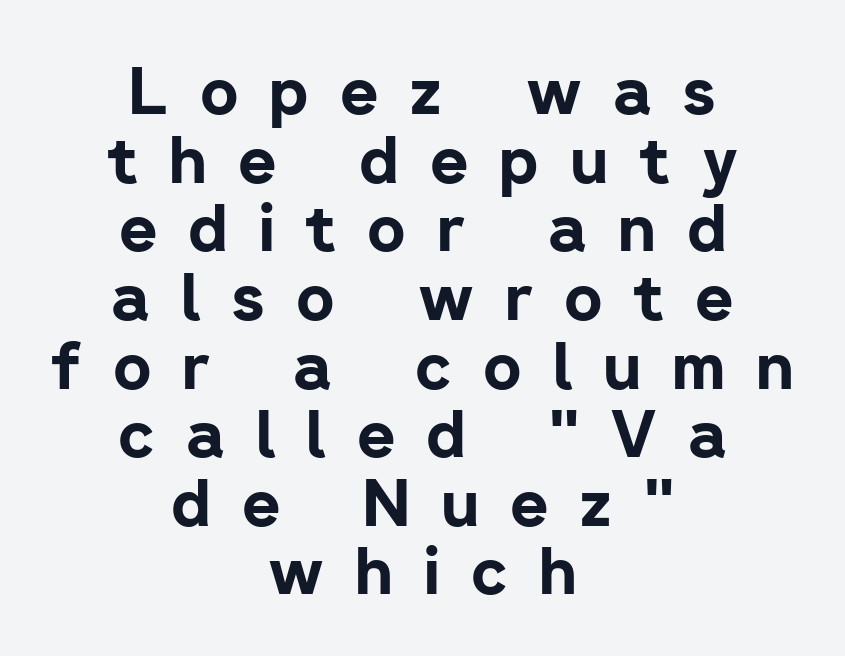
The image shows 66 px bold sans-serif type, upright; set centered, tight line spacing (1.04x), unusually wide letter spacing (+0.47 em), not underlined; low stroke contrast and a medium x-height.
